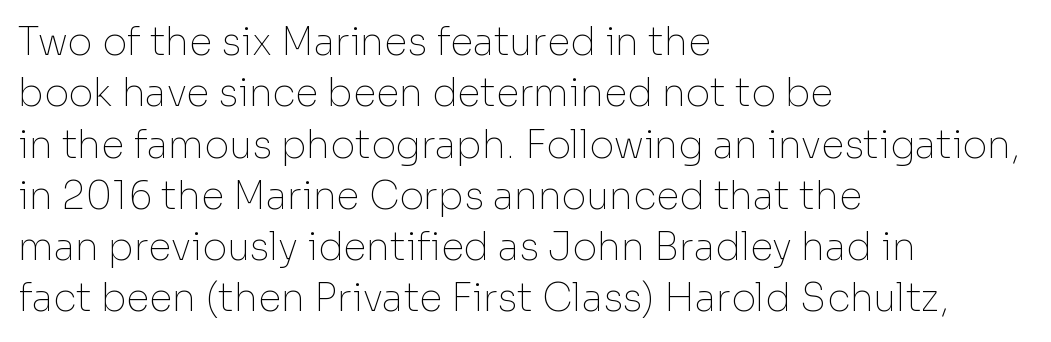
{"serif": "no", "italic": "no", "bold": "no", "weight": "thin", "width": "normal", "stroke_contrast": "low", "x_height": "medium", "monospaced": "no", "underline": "no", "align": "left", "line_spacing": "normal", "line_spacing_ratio": 1.35, "letter_spacing": "normal", "letter_spacing_em": 0.0, "glyph_px": 38}
